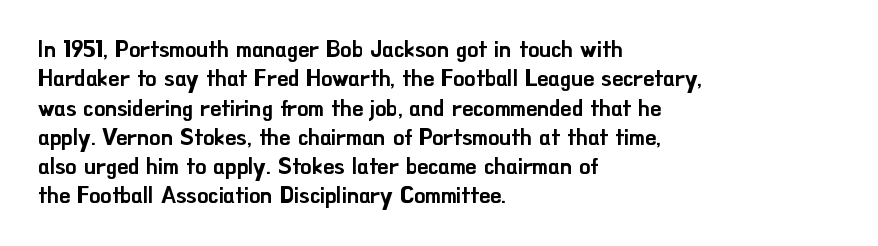
The image shows 22 px text type, upright; set left-aligned, normal line spacing (1.33x), normal letter spacing, not underlined.
